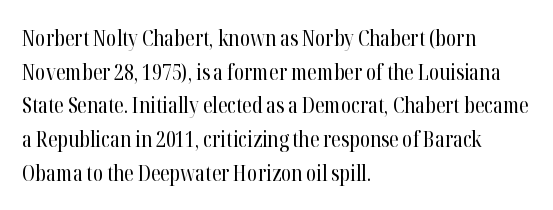
Unbolded letterforms with no extra heft. The letterforms sit shoulder to shoulder at normal distance. Line spacing here is normal. Glance below the letters and you will spot only blank space. Visually the block forms a straight wall on the left and a jagged coastline on the right.
